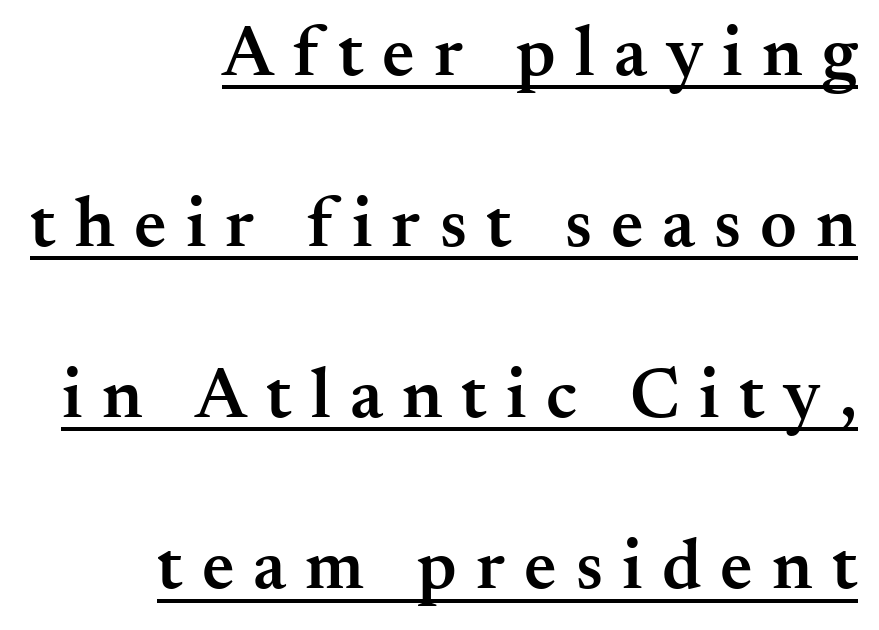
The image shows 71 px semibold serif type, upright; set right-aligned, loose line spacing (2.41x), unusually wide letter spacing (+0.27 em), underlined; medium stroke contrast and a small x-height.
